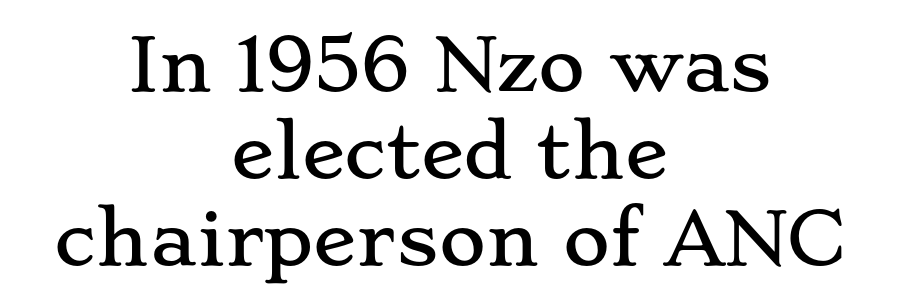
Quick note: not italic, upright. Type without underlining. The rendering positions every line midway between the sides. Caption: standard tracking, unaltered. Does the type have serifs? Yes, each stem ends in a small foot. You could not count columns in this text — the font is proportionally spaced.
